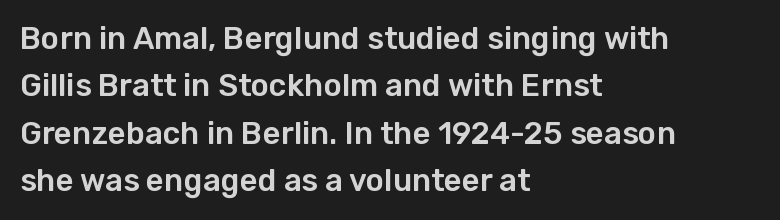
{"serif": "no", "italic": "no", "width": "normal", "stroke_contrast": "low", "x_height": "medium", "monospaced": "no", "underline": "no", "align": "left", "line_spacing": "normal", "line_spacing_ratio": 1.53, "letter_spacing": "normal", "letter_spacing_em": 0.0, "glyph_px": 31}
